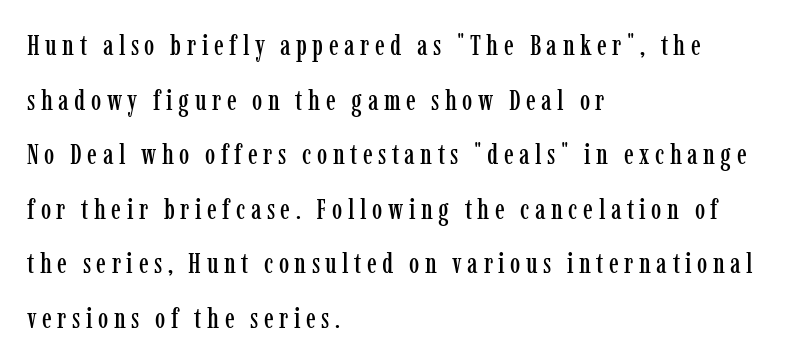
Proportional: the letters do not fall into vertical columns. The compositor pushed each line to the left boundary. Has an underline been added? It has not. The glyphs in this specimen are seriffed. A roman cut, with each character standing at attention.
